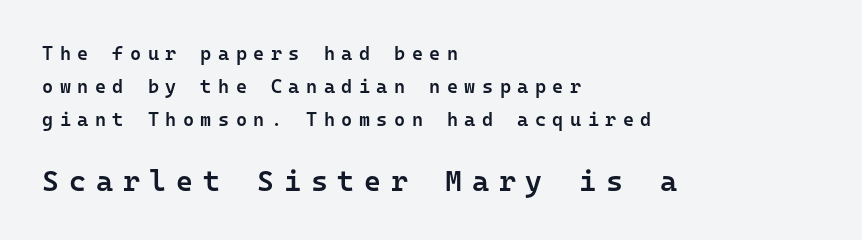
Q: Is the text bold? A: Semi-bold.
Q: Is the text italic (slanted)? A: No, it is upright.
Q: Is the typeface a serif or a sans-serif typeface? A: Sans-serif.
Q: Is the text underlined? A: No.
Q: How is the paragraph aligned? A: Left-aligned.
Q: Is the spacing between letters normal or unusually wide? A: Unusually wide.
Q: Which block of text is set in a larger size, the first (top) or the second (bottom)? A: The second (bottom) one.
Q: Width (condensed, normal, or wide)? A: Normal.
Q: Stroke contrast? A: Low.
Q: x-height? A: Medium.
Q: Monospaced? A: Yes.
